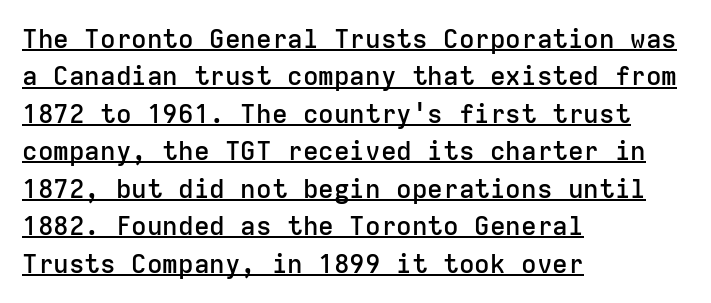
The image shows 26 px text type, upright; set left-aligned, normal line spacing (1.44x), normal letter spacing, underlined.
